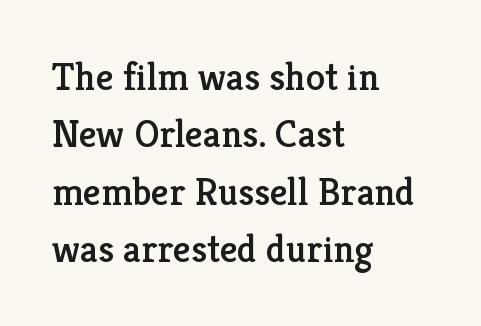
{"serif": "yes", "italic": "no", "width": "normal", "stroke_contrast": "low", "x_height": "medium", "monospaced": "no", "underline": "no", "align": "left", "line_spacing": "normal", "line_spacing_ratio": 1.47, "letter_spacing": "normal", "letter_spacing_em": 0.0, "glyph_px": 39}
